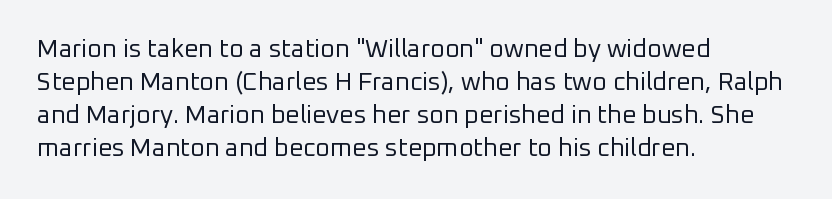
Q: Is the text bold? A: No.
Q: Is the text italic (slanted)? A: No, it is upright.
Q: Is the text underlined? A: No.
Q: How is the paragraph aligned? A: Left-aligned.
Q: Is the spacing between letters normal or unusually wide? A: Normal.
Q: Is the spacing between lines tight, normal or loose? A: Normal.
